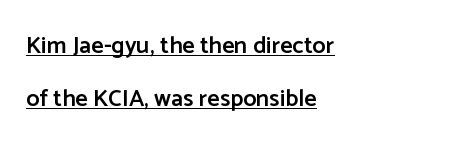
{"italic": "no", "bold": "semi", "underline": "yes", "align": "left", "line_spacing": "loose", "line_spacing_ratio": 2.22, "letter_spacing": "normal", "letter_spacing_em": 0.0, "glyph_px": 24}
